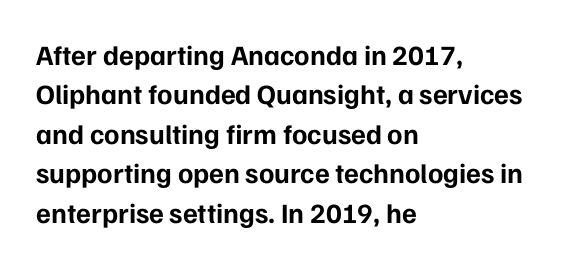
{"serif": "no", "italic": "no", "bold": "yes", "weight": "bold", "width": "normal", "stroke_contrast": "low", "x_height": "medium", "monospaced": "no", "underline": "no", "align": "left", "line_spacing": "normal", "line_spacing_ratio": 1.41, "letter_spacing": "normal", "letter_spacing_em": 0.0, "glyph_px": 28}
